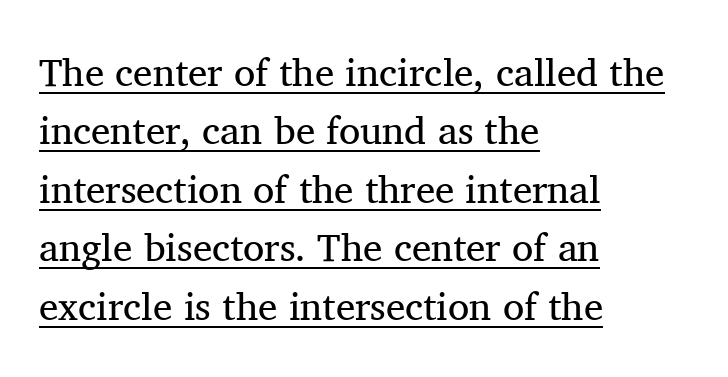
{"serif": "yes", "italic": "no", "bold": "no", "weight": "regular", "width": "normal", "stroke_contrast": "medium", "x_height": "medium", "monospaced": "no", "underline": "yes", "align": "left", "line_spacing": "normal", "line_spacing_ratio": 1.5, "letter_spacing": "normal", "letter_spacing_em": 0.0, "glyph_px": 39}
